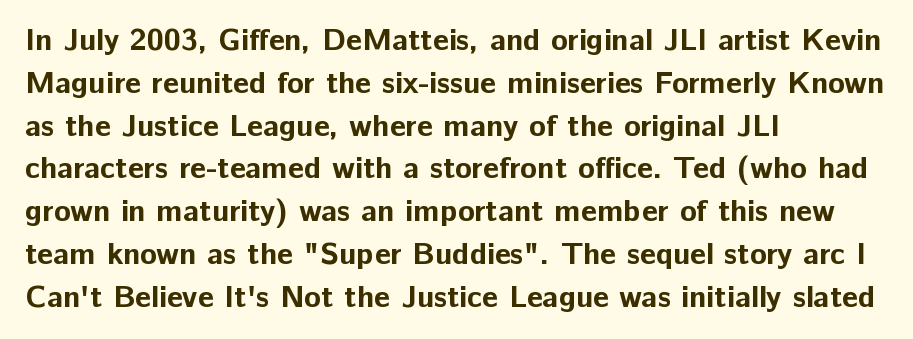
{"serif": "no", "italic": "no", "bold": "yes", "weight": "bold", "width": "normal", "stroke_contrast": "low", "x_height": "medium", "monospaced": "no", "underline": "no", "align": "left", "line_spacing": "normal", "line_spacing_ratio": 1.38, "letter_spacing": "normal", "letter_spacing_em": 0.0, "glyph_px": 31}
